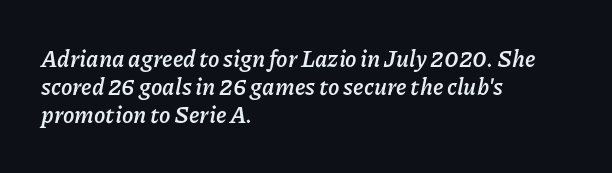
The image shows 23 px bold type, italic (leaning right); set left-aligned, line spacing 1.22x, normal letter spacing, not underlined.
